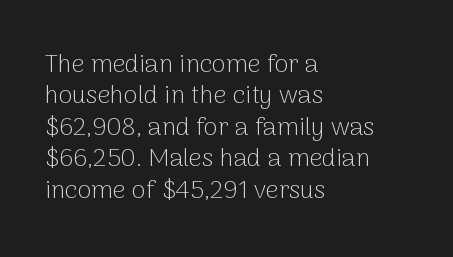
{"italic": "no", "bold": "no", "underline": "no", "align": "left", "line_spacing": "normal", "line_spacing_ratio": 1.26, "letter_spacing": "normal", "letter_spacing_em": 0.0, "glyph_px": 25}
